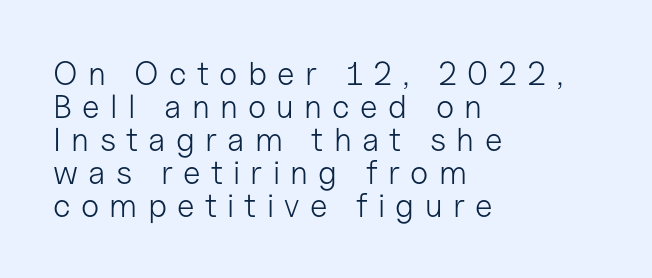
Q: Is the text bold? A: No.
Q: Is the text italic (slanted)? A: No, it is upright.
Q: Is the typeface a serif or a sans-serif typeface? A: Sans-serif.
Q: Is the text underlined? A: No.
Q: How is the paragraph aligned? A: Left-aligned.
Q: Is the spacing between letters normal or unusually wide? A: Unusually wide.
Q: Is the spacing between lines tight, normal or loose? A: Tight.
Q: Width (condensed, normal, or wide)? A: Normal.
Q: Stroke contrast? A: Low.
Q: x-height? A: Medium.
Q: Monospaced? A: No.
